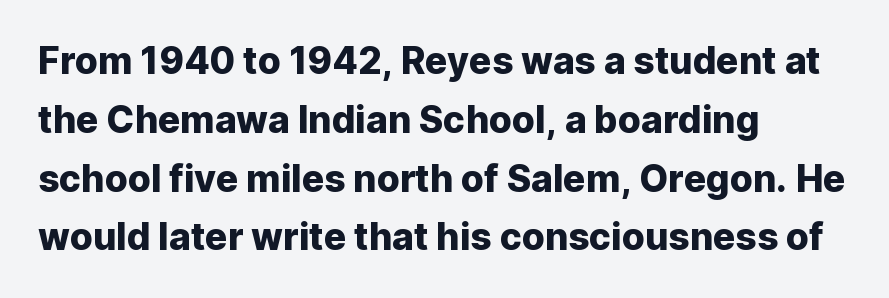
Q: Is the text italic (slanted)? A: No, it is upright.
Q: Is the typeface a serif or a sans-serif typeface? A: Sans-serif.
Q: Is the text underlined? A: No.
Q: How is the paragraph aligned? A: Left-aligned.
Q: Is the spacing between letters normal or unusually wide? A: Normal.
Q: Is the spacing between lines tight, normal or loose? A: Normal.
Q: Width (condensed, normal, or wide)? A: Normal.
Q: Stroke contrast? A: Low.
Q: x-height? A: Medium.
Q: Monospaced? A: No.
